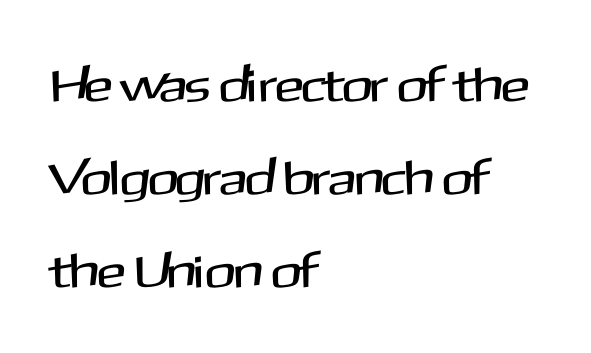
The image shows 48 px sans-serif type, upright; set left-aligned, loose line spacing (1.94x), normal letter spacing, not underlined; medium stroke contrast and a medium x-height.
